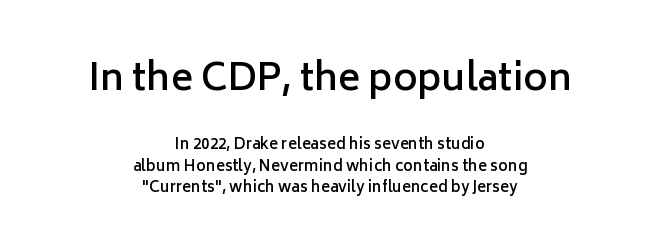
This layout puts the oversized block above and the modest block below. Is there much room between lines? A standard amount, neither cramped nor airy. This sample uses a sans-serif face. The letters stand straight up with perfectly vertical stems. Tracking here is standard; glyphs follow each other at the usual distance. A bit beefed up — I'd call it semibold rather than bold.
